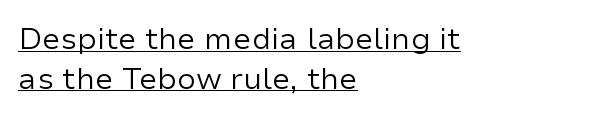
{"serif": "no", "italic": "no", "bold": "no", "weight": "regular", "width": "normal", "stroke_contrast": "low", "x_height": "medium", "monospaced": "no", "underline": "yes", "align": "left", "line_spacing": "normal", "line_spacing_ratio": 1.33, "letter_spacing": "normal", "letter_spacing_em": 0.0, "glyph_px": 30}
